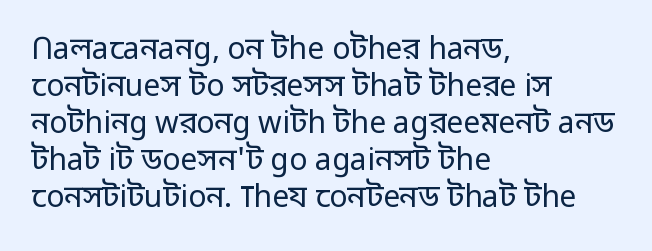
Descender tails drop into unmarked territory. The rendering shows plain stroke endings on the letterforms — a sans-serif design. Weight class: somewhere from thin through regular. No italicization has been applied; the sample stays upright.
